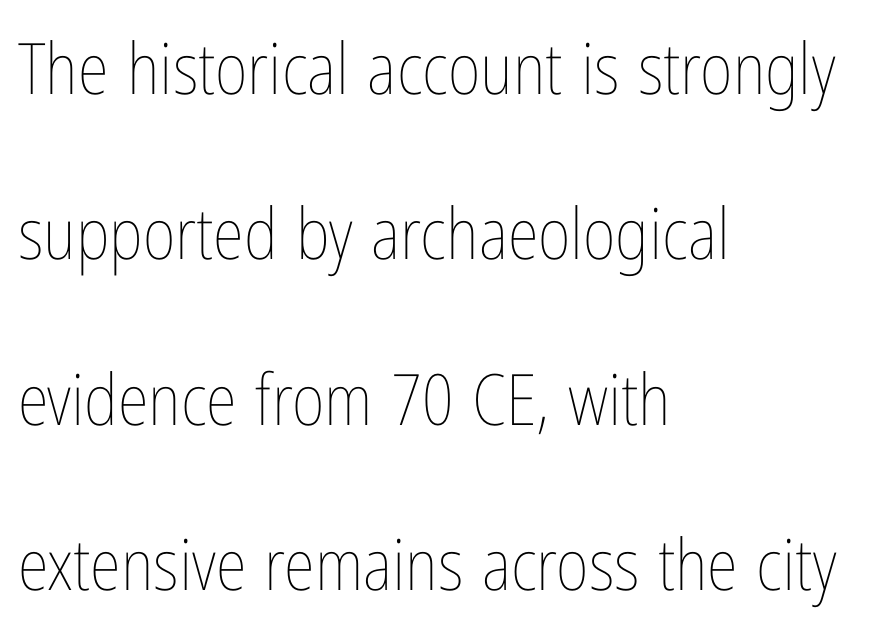
The font's upright variant was chosen for this text. You could not count columns in this text — the font is proportionally spaced. These lines are set flush left with a ragged right edge. Lines of text with bare space underneath.
